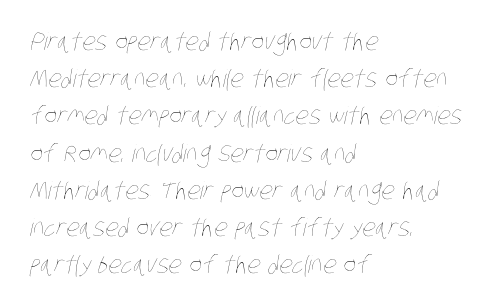
The image shows 24 px text type; set left-aligned, normal line spacing (1.55x), normal letter spacing, not underlined.
